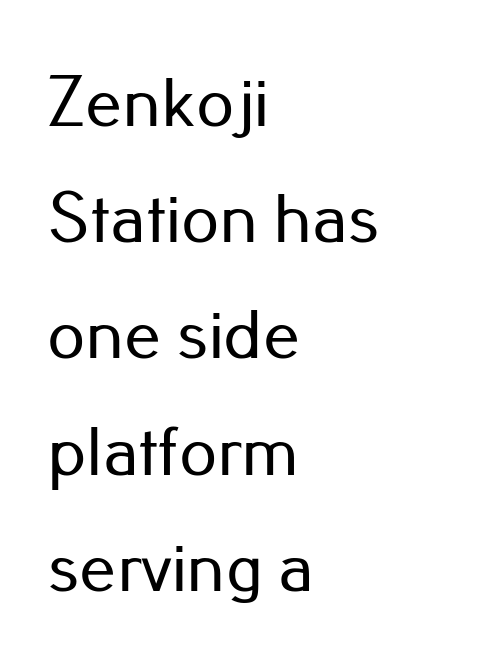
The image shows 74 px sans-serif type, upright; set left-aligned, normal line spacing (1.57x), normal letter spacing, not underlined; low stroke contrast and a small x-height.
